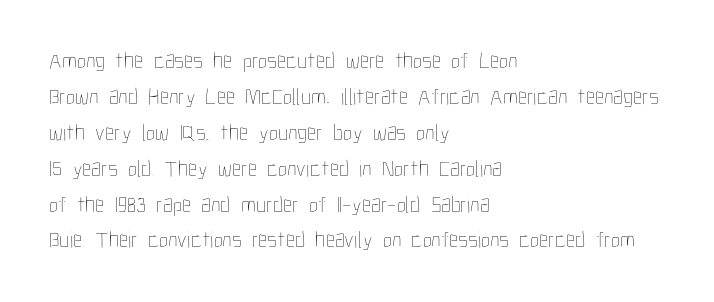
Q: Is the text bold? A: No.
Q: Is the text italic (slanted)? A: No, it is upright.
Q: Is the text underlined? A: No.
Q: How is the paragraph aligned? A: Left-aligned.
Q: Is the spacing between letters normal or unusually wide? A: Normal.
Q: Is the spacing between lines tight, normal or loose? A: Normal.
